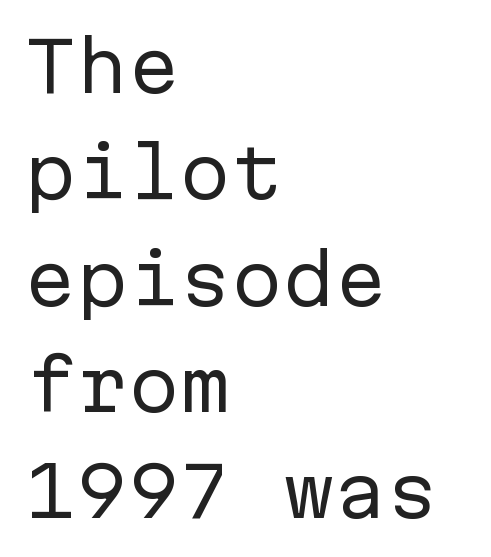
Rendered with straight, roman letterforms. One-word summary of the alignment: left. You could call the tracking neutral — neither tight nor loose. Decoration check: the copy has no underline. The rendering uses typewriter-style spacing with identical character cells. Reading down the column, the eye jumps a familiar distance to each next line.
